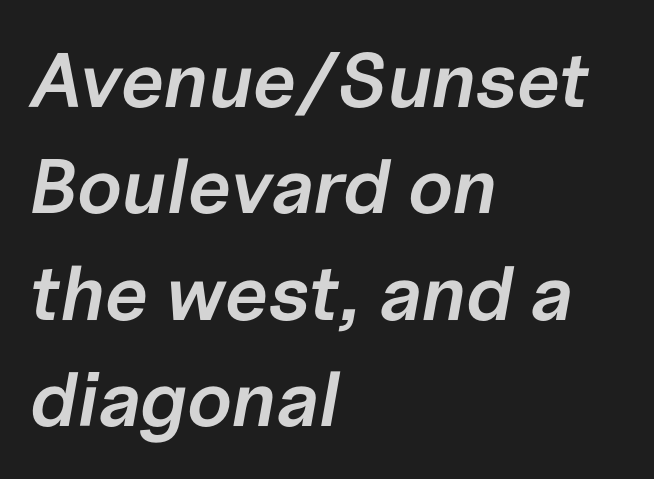
The baseline area is clear. Heft: intermediate — a semibold. An italicized treatment has been applied to the whole sample. The letters sit at their default tracking, neither squeezed nor spread. Character widths vary here, with narrow letters taking less room than wide ones.
